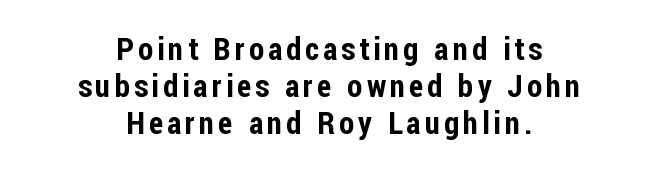
Q: Is the text italic (slanted)? A: No, it is upright.
Q: Is the typeface a serif or a sans-serif typeface? A: Sans-serif.
Q: Is the text underlined? A: No.
Q: How is the paragraph aligned? A: Centered.
Q: Width (condensed, normal, or wide)? A: Condensed.
Q: Stroke contrast? A: Low.
Q: x-height? A: Medium.
Q: Monospaced? A: No.
